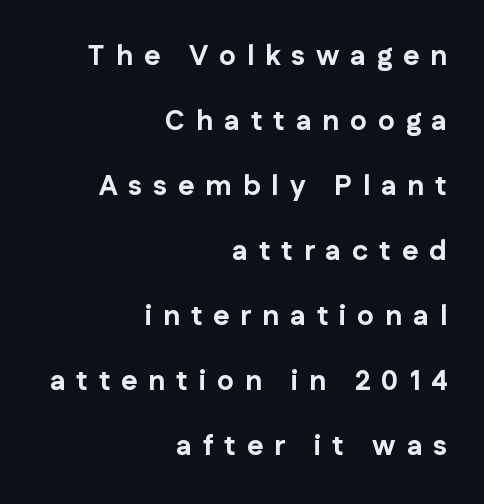
Q: Is the text bold? A: Yes.
Q: Is the text italic (slanted)? A: No, it is upright.
Q: Is the typeface a serif or a sans-serif typeface? A: Sans-serif.
Q: Is the text underlined? A: No.
Q: How is the paragraph aligned? A: Right-aligned.
Q: Is the spacing between letters normal or unusually wide? A: Unusually wide.
Q: Is the spacing between lines tight, normal or loose? A: Loose.
Q: Width (condensed, normal, or wide)? A: Normal.
Q: Stroke contrast? A: Low.
Q: x-height? A: Medium.
Q: Monospaced? A: No.
